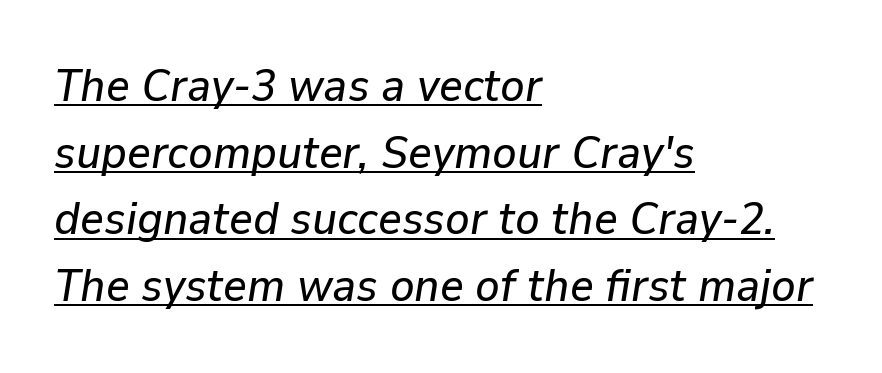
{"italic": "yes", "lean": "right", "slant_degrees": 9, "width": "normal", "stroke_contrast": "low", "x_height": "medium", "monospaced": "no", "underline": "yes", "align": "left", "line_spacing": "normal", "line_spacing_ratio": 1.45, "letter_spacing": "normal", "letter_spacing_em": 0.0, "glyph_px": 46}
